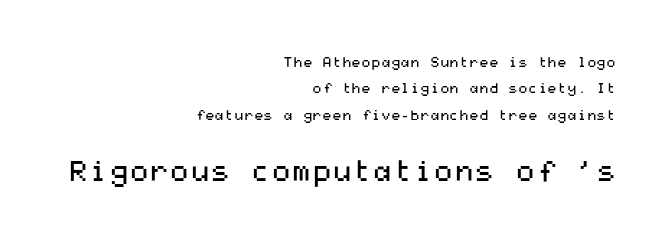
The string is rendered with underlining switched off. The letters sit at their default tracking, neither squeezed nor spread. Nope, no serifs anywhere on these letters. Size hierarchy here favors the trailing block over the leading one.
